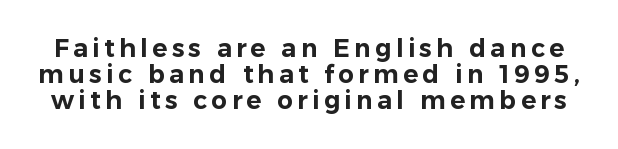
Rendered with straight, roman letterforms. Successive baselines arrive quickly, one right under another. Decoration check: the copy has no underline.
